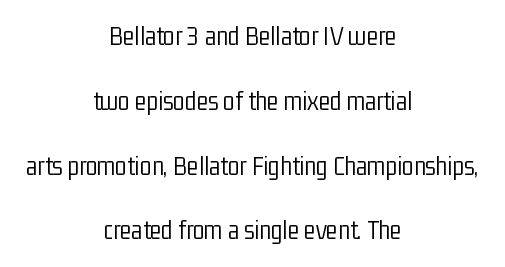
The image shows 27 px text type, upright; set centered, loose line spacing (2.4x), normal letter spacing, not underlined.
